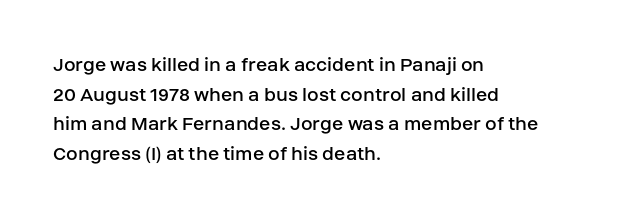
The image shows 21 px text type, upright; set left-aligned, normal line spacing (1.41x), normal letter spacing, not underlined.
